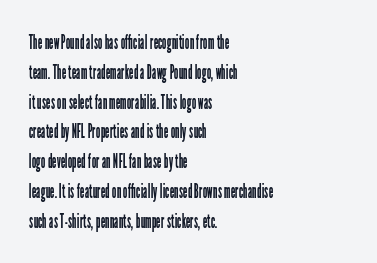
The image shows 20 px text type, upright; set left-aligned, normal line spacing (1.49x), normal letter spacing, not underlined.
